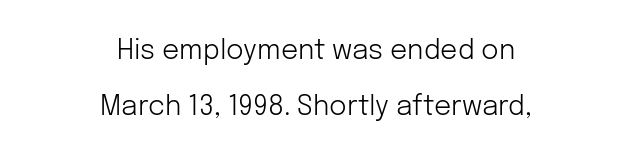
{"italic": "no", "bold": "no", "underline": "no", "align": "center", "line_spacing": "loose", "line_spacing_ratio": 2.08, "letter_spacing": "normal", "letter_spacing_em": 0.0, "glyph_px": 27}
